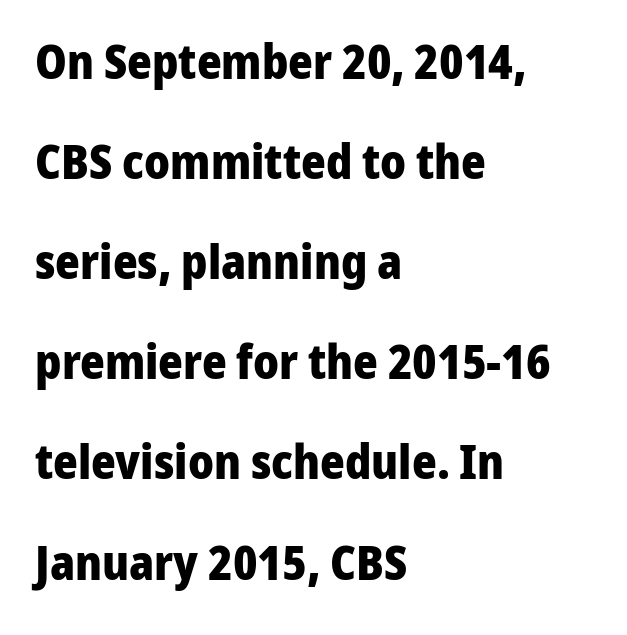
The image shows 47 px heavy sans-serif type, upright; set left-aligned, loose line spacing (2.13x), normal letter spacing, not underlined; low stroke contrast and a medium x-height.
